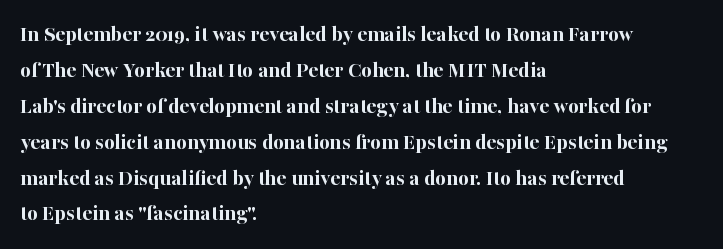
The image shows 23 px bold type, upright; set left-aligned, normal line spacing (1.56x), normal letter spacing, not underlined.
